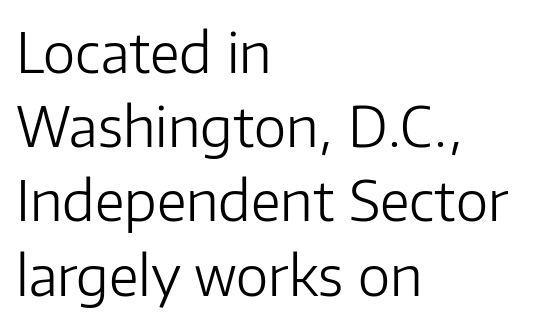
The image shows 55 px light sans-serif type, upright; set left-aligned, normal line spacing (1.35x), normal letter spacing, not underlined; low stroke contrast and a medium x-height.
